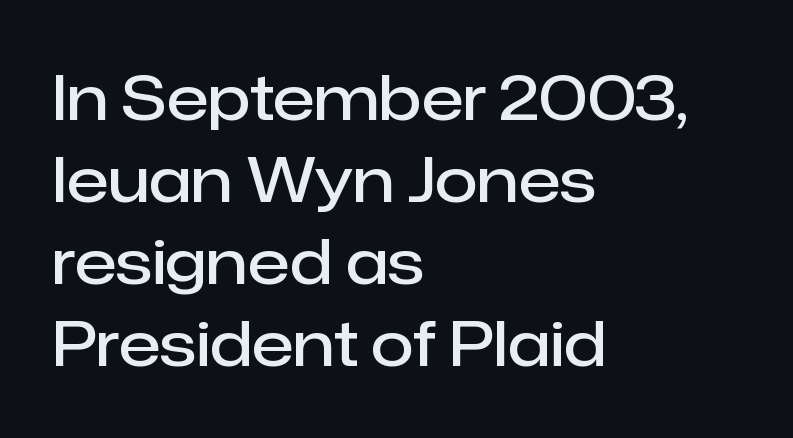
{"serif": "no", "italic": "no", "bold": "semi", "weight": "semibold", "width": "normal", "stroke_contrast": "low", "x_height": "medium", "monospaced": "no", "underline": "no", "align": "left", "line_spacing": "normal", "line_spacing_ratio": 1.32, "letter_spacing": "normal", "letter_spacing_em": 0.0, "glyph_px": 62}
